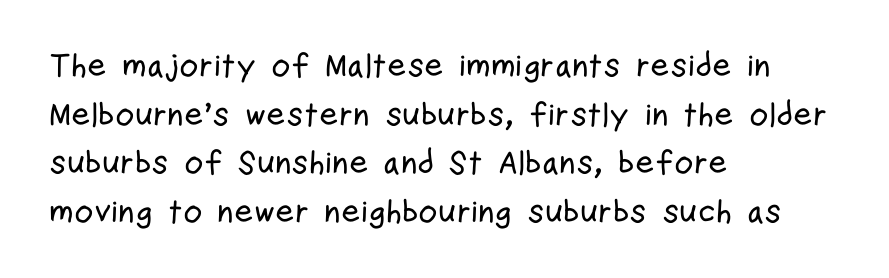
Is this a sans? Yes — the strokes have no serifs. The type sits square on the baseline with zero lean. Proportional: the letters do not fall into vertical columns. Underline: absent. Rows of type keep a routine distance in the vertical direction. Words appear dense and cohesive because spacing is normal.
